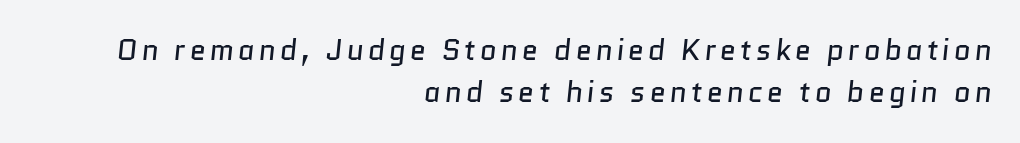
The image shows 29 px regular-weight sans-serif type; set right-aligned, normal line spacing (1.46x), not underlined; low stroke contrast and a medium x-height.
